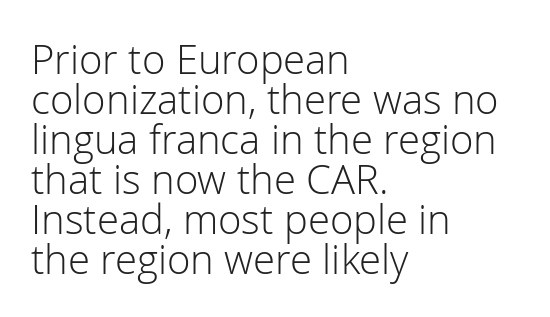
The image shows 40 px light sans-serif type, upright; set left-aligned, tight line spacing (1.0x), normal letter spacing, not underlined; low stroke contrast and a medium x-height.
